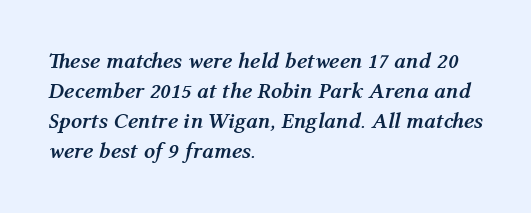
{"italic": "yes", "lean": "right", "slant_degrees": 12, "bold": "yes", "underline": "no", "align": "left", "line_spacing": "normal", "line_spacing_ratio": 1.37, "letter_spacing": "normal", "letter_spacing_em": 0.0, "glyph_px": 22}
